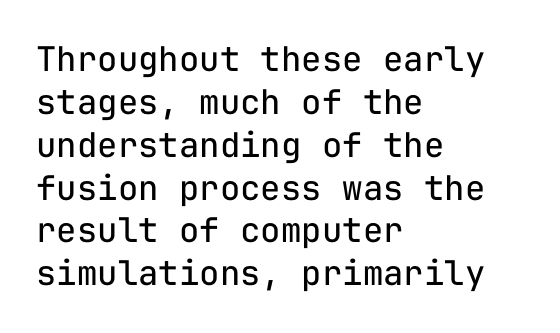
Whoever set this chose a conventional vertical rhythm. Every character sits straight up, as roman type does. Students, note that the glyphs here touch the page at normal intervals. I'd call this a sans setting — the letters go barefoot.
